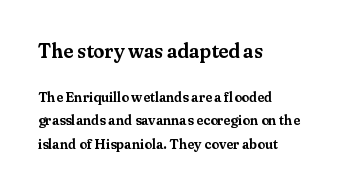
The image shows 20 px text type, upright; set left-aligned, normal line spacing (1.69x), normal letter spacing, not underlined; the first (top) block is 1.43x larger.
